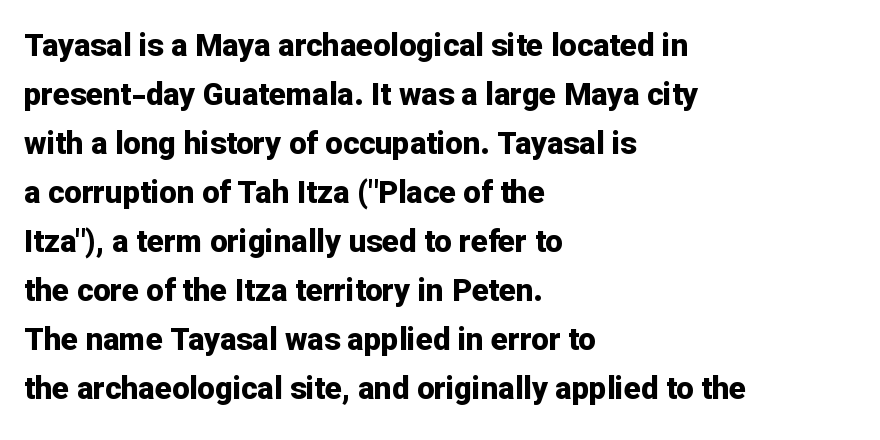
{"serif": "no", "italic": "no", "bold": "yes", "weight": "bold", "width": "normal", "stroke_contrast": "low", "x_height": "medium", "monospaced": "no", "underline": "no", "align": "left", "line_spacing": "normal", "line_spacing_ratio": 1.58, "letter_spacing": "normal", "letter_spacing_em": 0.0, "glyph_px": 31}
